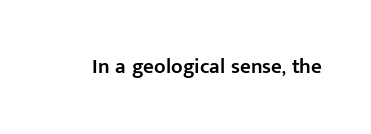
{"italic": "no", "bold": "semi", "underline": "no", "letter_spacing": "normal", "letter_spacing_em": 0.0, "glyph_px": 21}
